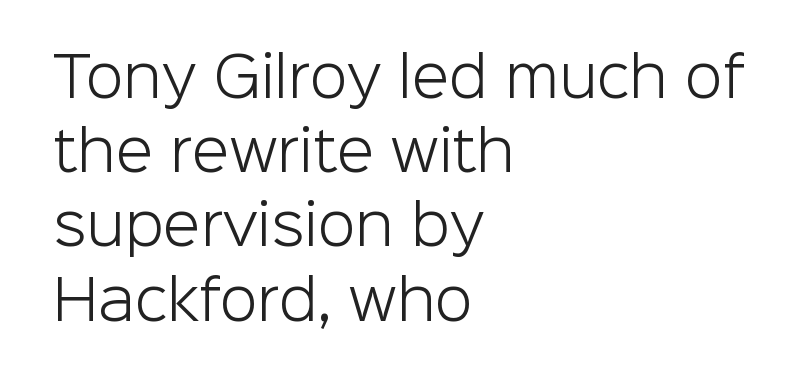
Q: Is the text bold? A: No.
Q: Is the text italic (slanted)? A: No, it is upright.
Q: Is the typeface a serif or a sans-serif typeface? A: Sans-serif.
Q: Is the text underlined? A: No.
Q: How is the paragraph aligned? A: Left-aligned.
Q: Is the spacing between letters normal or unusually wide? A: Normal.
Q: Is the spacing between lines tight, normal or loose? A: Normal.
Q: Width (condensed, normal, or wide)? A: Normal.
Q: Stroke contrast? A: Low.
Q: x-height? A: Medium.
Q: Monospaced? A: No.
